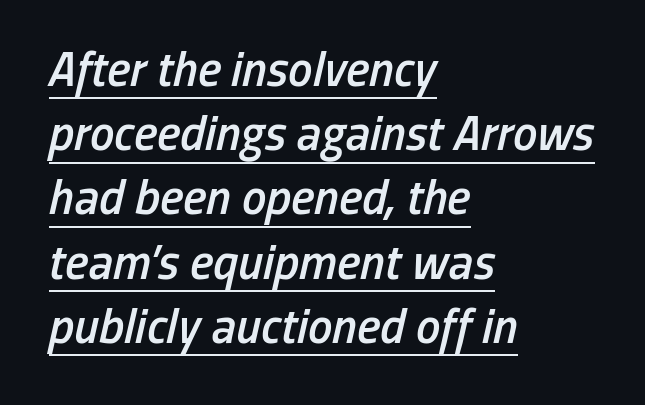
The image shows 49 px semibold, condensed type, italic (leaning right); set left-aligned, normal line spacing (1.31x), normal letter spacing, underlined; low stroke contrast and a medium x-height.
